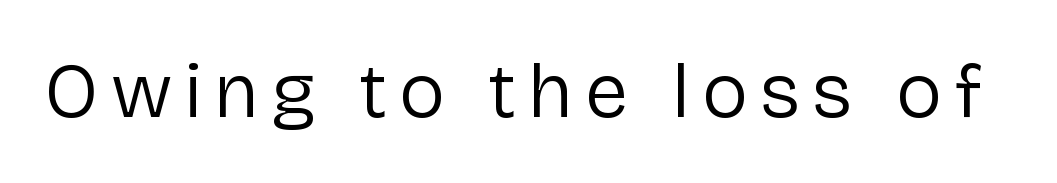
Is this a heavy cut? Hardly; it is regular or lighter. Unlike a traditional serif, this face leaves its strokes unadorned. The string is rendered with underlining switched off. You could not count columns in this text — the font is proportionally spaced. Style check: upright.
